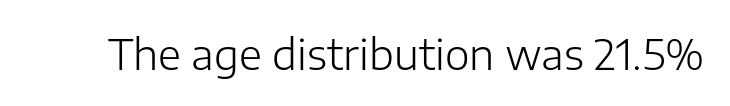
Descender tails drop into unmarked territory. The typeface chosen for these lines omits serifs. This is not heavy type; no bold has been used. Observe the ordinary spacing: letters are neighbours, not strangers. Tall strokes in this sample are plumb rather than angled.
